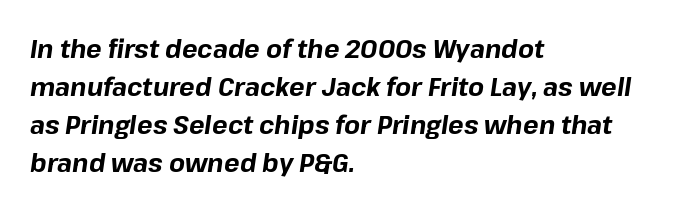
Is the block centered? No — it sits flush against the left margin. The axis of the letterforms is tilted away from vertical. The face used here is rendered with its standard letterfit. Baseline-to-baseline distance is the conventional proportion of letter height.
